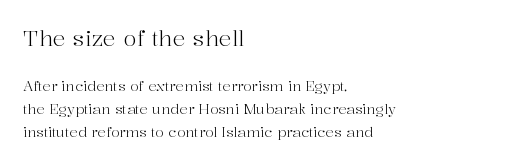
The image shows 22 px text type, upright; set left-aligned, normal line spacing (1.63x), normal letter spacing, not underlined; the first (top) block is 1.57x larger.
